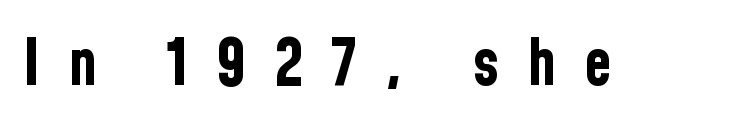
The typesetting leans heavy: a genuine bold. The letters advance in unequal steps, a hallmark of proportional type. The passage shown is not underscored anywhere. Style check: upright. Honestly, the letter spacing is so wide it's the main thing you notice.
